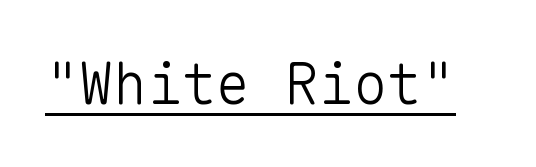
Q: Is the text bold? A: No.
Q: Is the text italic (slanted)? A: No, it is upright.
Q: Is the typeface a serif or a sans-serif typeface? A: Sans-serif.
Q: Is the text underlined? A: Yes.
Q: Is the spacing between letters normal or unusually wide? A: Normal.
Q: Width (condensed, normal, or wide)? A: Normal.
Q: Stroke contrast? A: Low.
Q: x-height? A: Medium.
Q: Monospaced? A: Yes.
